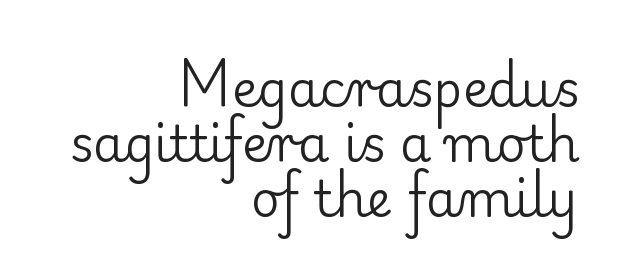
Q: Is the text bold? A: No.
Q: Is the text italic (slanted)? A: No, it is upright.
Q: Is the typeface a serif or a sans-serif typeface? A: Serif.
Q: Is the text underlined? A: No.
Q: How is the paragraph aligned? A: Right-aligned.
Q: Is the spacing between letters normal or unusually wide? A: Normal.
Q: Is the spacing between lines tight, normal or loose? A: Tight.
Q: Width (condensed, normal, or wide)? A: Normal.
Q: Stroke contrast? A: Low.
Q: x-height? A: Small.
Q: Monospaced? A: No.
